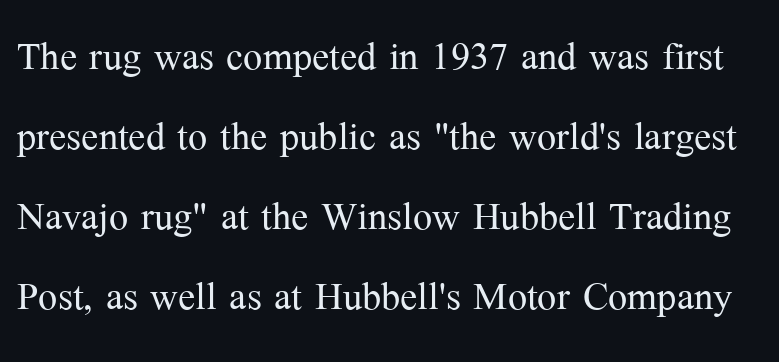
Q: Is the text bold? A: No.
Q: Is the text italic (slanted)? A: No, it is upright.
Q: Is the typeface a serif or a sans-serif typeface? A: Serif.
Q: Is the text underlined? A: No.
Q: Is the spacing between letters normal or unusually wide? A: Normal.
Q: Is the spacing between lines tight, normal or loose? A: Normal.
Q: Width (condensed, normal, or wide)? A: Normal.
Q: Stroke contrast? A: Medium.
Q: x-height? A: Medium.
Q: Monospaced? A: No.
